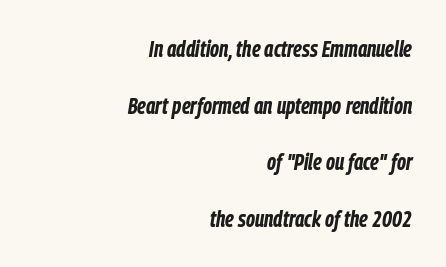
{"italic": "yes", "lean": "right", "slant_degrees": 9, "bold": "yes", "underline": "no", "align": "right", "line_spacing": "loose", "line_spacing_ratio": 2.46, "letter_spacing": "normal", "letter_spacing_em": 0.0, "glyph_px": 23}
